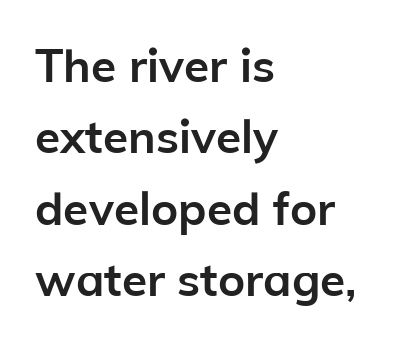
Posture: straight, roman, zero tilt. Weight check: bold — yes, fully. Typeset ragged right — the left edge is the straight one. Inter-character spacing is left at the font's built-in metrics.
